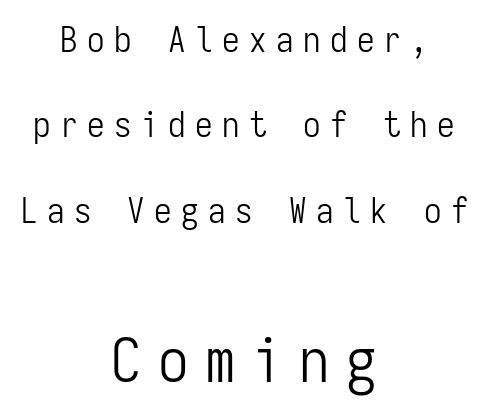
Which chunk is bigger? The second one — the bottom block dwarfs the top. Does the lettering tilt? It doesn't — this is upright. Note the uniform advance width — an 'i' takes as much space as an 'm'. How are the letters spaced? Widely, with obvious added tracking. A light-to-regular cut is what we see here. One glance says open: line gaps are wider than usual.
